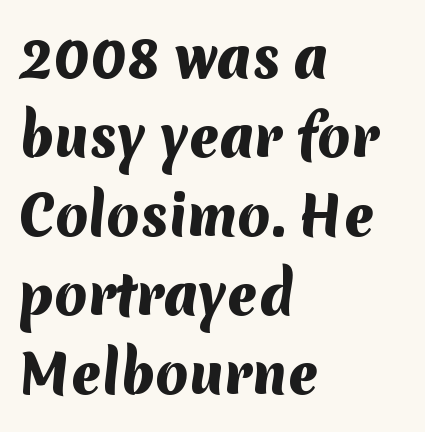
{"serif": "no", "bold": "yes", "weight": "heavy", "width": "normal", "stroke_contrast": "medium", "x_height": "medium", "monospaced": "no", "underline": "no", "align": "left", "line_spacing": "normal", "line_spacing_ratio": 1.49, "letter_spacing": "normal", "letter_spacing_em": 0.0, "glyph_px": 53}
